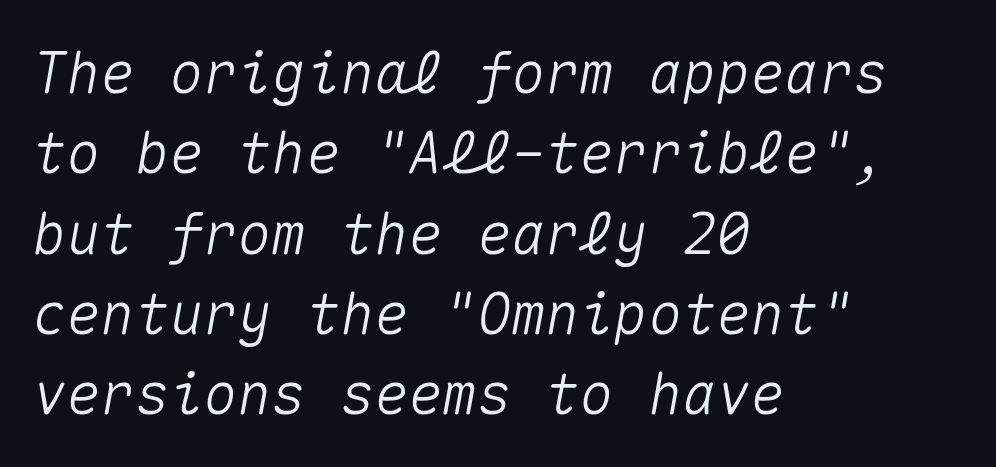
Vertically, the passage feels balanced, rows spaced as you'd expect. Where is the straight margin? On the left. The strip under each line holds only bare page. You can tell it's italic because the verticals aren't actually vertical. Is the letter spacing exaggerated? No — it looks like the ordinary default. Monospaced: the letters line up in strict vertical columns.
